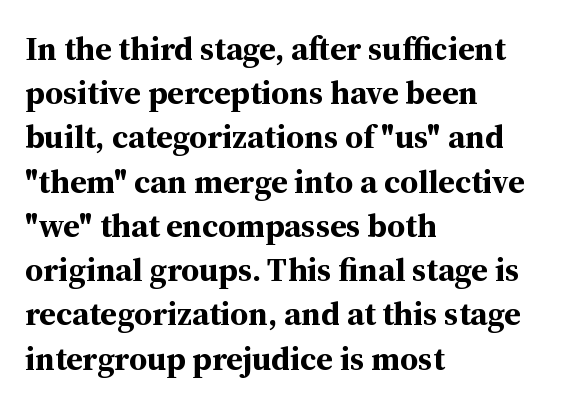
Q: Is the text bold? A: Yes.
Q: Is the text italic (slanted)? A: No, it is upright.
Q: Is the typeface a serif or a sans-serif typeface? A: Serif.
Q: Is the text underlined? A: No.
Q: How is the paragraph aligned? A: Left-aligned.
Q: Is the spacing between letters normal or unusually wide? A: Normal.
Q: Is the spacing between lines tight, normal or loose? A: Normal.
Q: Width (condensed, normal, or wide)? A: Normal.
Q: Stroke contrast? A: Medium.
Q: x-height? A: Medium.
Q: Monospaced? A: No.
